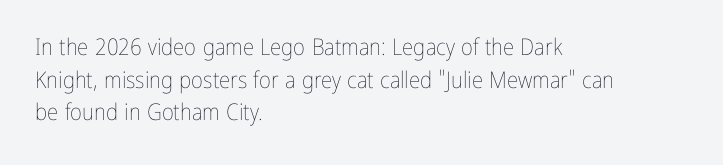
Characters follow at the spacing the type designer built in. The letterforms sit at book weight or below. Rendered with straight, roman letterforms. The rows are spaced the way most documents space them. The strip under each line holds only bare page.
